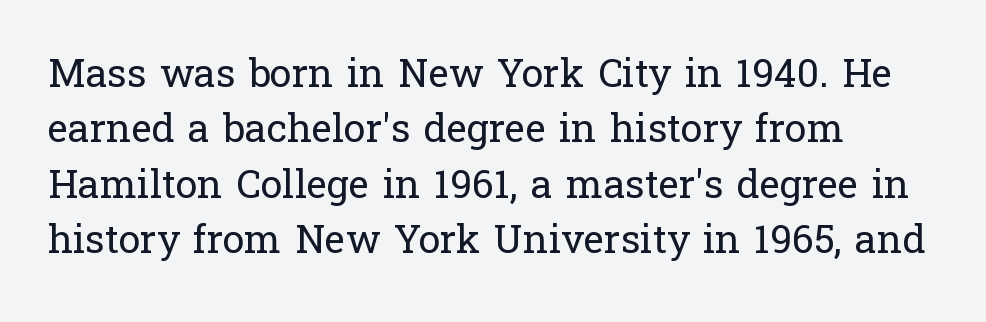
The image shows 39 px regular-weight serif type, upright; set left-aligned, normal line spacing (1.42x), normal letter spacing, not underlined; low stroke contrast and a medium x-height.
